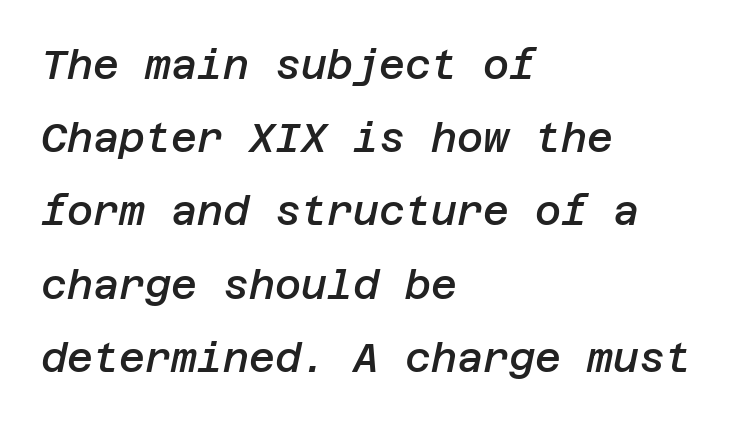
{"italic": "yes", "lean": "right", "slant_degrees": 12, "bold": "semi", "weight": "semibold", "width": "normal", "stroke_contrast": "low", "x_height": "large", "underline": "no", "align": "left", "line_spacing_ratio": 1.83, "letter_spacing": "normal", "letter_spacing_em": 0.0, "glyph_px": 40}
